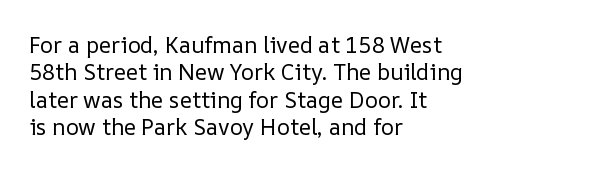
The image shows 22 px text type, upright; set left-aligned, normal line spacing (1.25x), normal letter spacing, not underlined.
